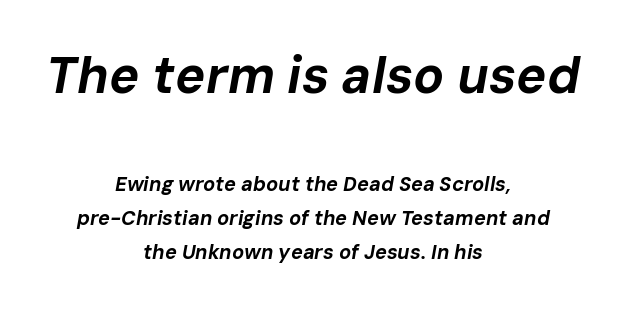
Caption: multi-line text, centered on the measure. Honestly, the letter spacing is just normal — you wouldn't notice it. Heavy, bold letterforms. The passage shown begins with its larger block and ends with its smaller one.
